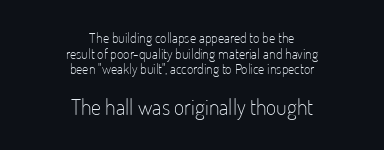
Underline: absent. Letter spacing: default. Visually the block forms a symmetrical silhouette, jagged on both flanks. Larger block? The one below; the one above is distinctly smaller. Students, observe: this is what under-led, compact text looks like.
